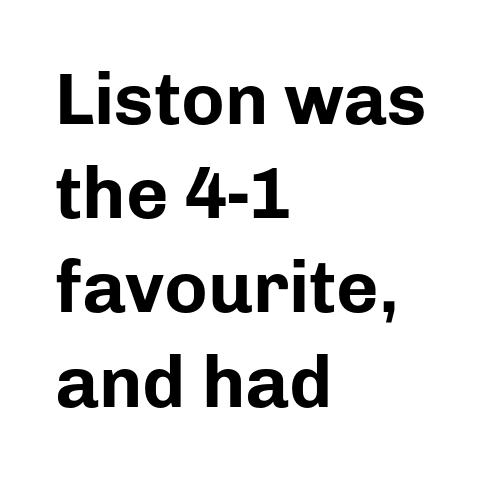
The image shows 73 px bold sans-serif type, upright; set left-aligned, normal line spacing (1.29x), normal letter spacing, not underlined; low stroke contrast and a medium x-height.
